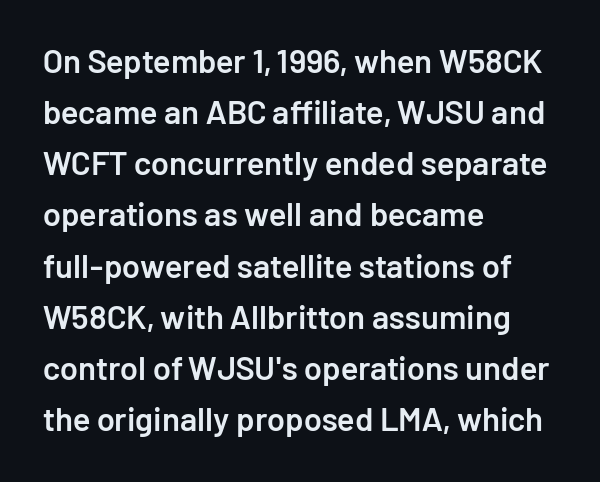
Think of a printed novel: that variable character pitch is what you see here. Spacing between characters is what you'd get straight out of the box. A classic flush-left, rag-right setting is used for this passage. Nothing sits at the stroke ends, so this counts as sans-serif. Just letters on the line, the space beneath them empty. Every letter is mildly thick-stroked: semibold rather than bold.
